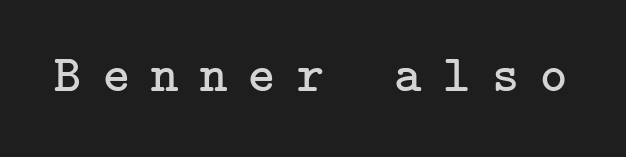
Letters have the restrained weight of plain body copy at most. Serifs: yes, visible at the terminals of the letterforms. Nobody drew a line under any word here. The letters stand upright; this is a roman face. Letter spacing: wide.
